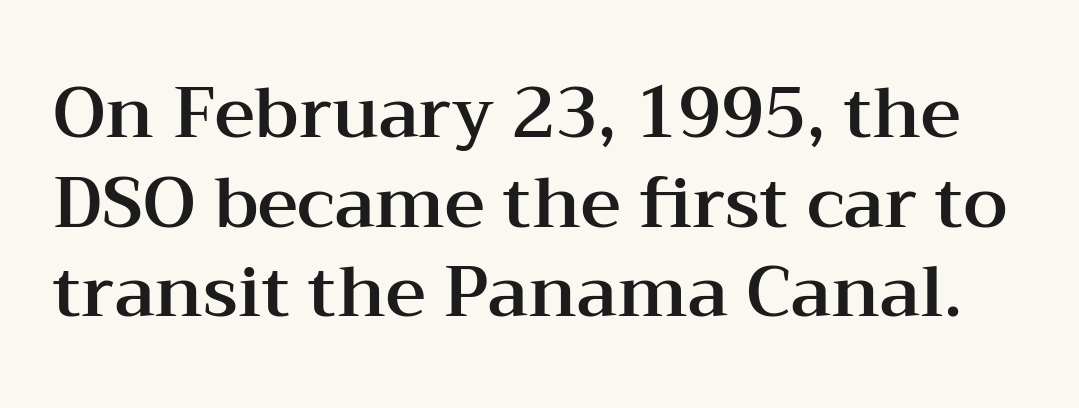
Reading down the column, the eye jumps a familiar distance to each next line. The typography opts for an upright posture over an oblique one. Descenders hang freely into open space. Check where the strokes stop: tiny serifs finish them off. Caption: standard tracking, unaltered.
